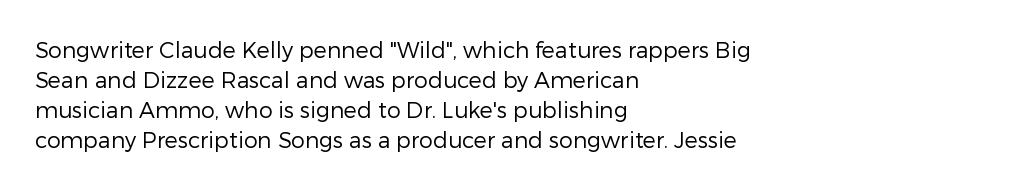
The letterforms sit shoulder to shoulder at normal distance. The space directly below the letters is spotless. Counters stay open thanks to moderate or lighter strokes. The vertical gap from one line to the next is medium. Ascenders rise straight up at ninety degrees. The ragged edge is on the right, which tells us the setting is flush left.
